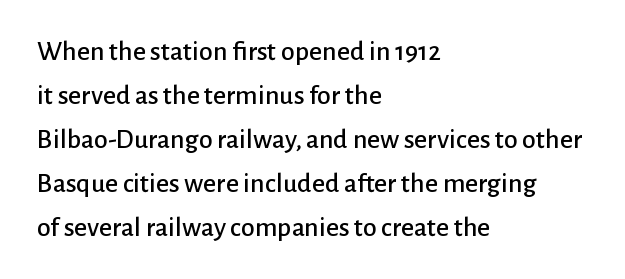
A typesetter would mark this as roman, not italic. The tracking reads as untouched default to a designer's eye. Compared with typical paragraphs, the rows here are spaced about the same. Examine the stroke ends and you'll find no serifs. Plain, unruled lines of type. The ragged edge is on the right, which tells us the setting is flush left.
